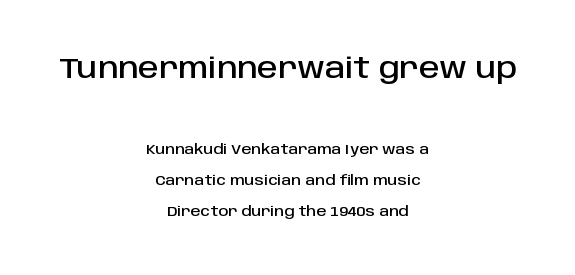
This sample has the flowing, uneven cadence of proportional lettering. Nobody touched the tracking dial on this one. Posture: straight, roman, zero tilt. Teacher's note: observe the equal gaps on both sides — that is centered alignment. Check where the strokes stop: nothing finishes them off — pure sans. Typesetter's note — upper block bumped up in size, lower block left smaller.
